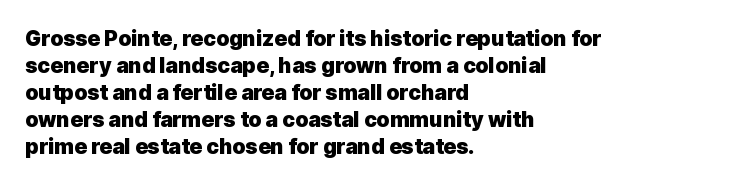
The image shows 21 px bold type, upright; set left-aligned, normal line spacing (1.28x), normal letter spacing, not underlined.
